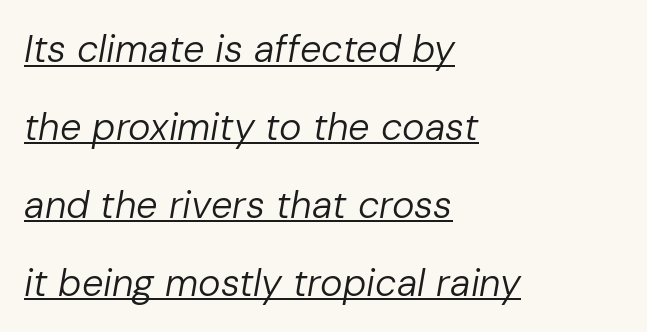
Q: Is the text bold? A: No.
Q: Is the text italic (slanted)? A: Yes, it leans right by about 10 degrees.
Q: Is the text underlined? A: Yes.
Q: How is the paragraph aligned? A: Left-aligned.
Q: Is the spacing between letters normal or unusually wide? A: Normal.
Q: Is the spacing between lines tight, normal or loose? A: Loose.
Q: Width (condensed, normal, or wide)? A: Normal.
Q: Stroke contrast? A: Low.
Q: x-height? A: Medium.
Q: Monospaced? A: No.
